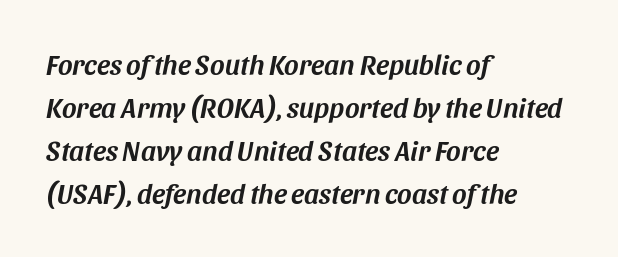
The image shows 28 px text type, italic (leaning right); set left-aligned, normal line spacing (1.54x), normal letter spacing, not underlined; medium stroke contrast and a large x-height.
